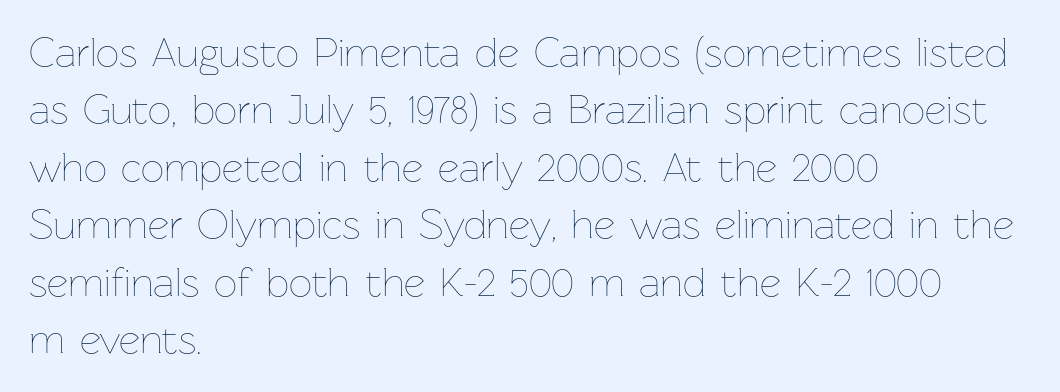
Q: Is the text bold? A: No.
Q: Is the text italic (slanted)? A: No, it is upright.
Q: Is the text underlined? A: No.
Q: How is the paragraph aligned? A: Left-aligned.
Q: Is the spacing between letters normal or unusually wide? A: Normal.
Q: Is the spacing between lines tight, normal or loose? A: Normal.
Q: Width (condensed, normal, or wide)? A: Normal.
Q: Stroke contrast? A: Low.
Q: x-height? A: Medium.
Q: Monospaced? A: No.
